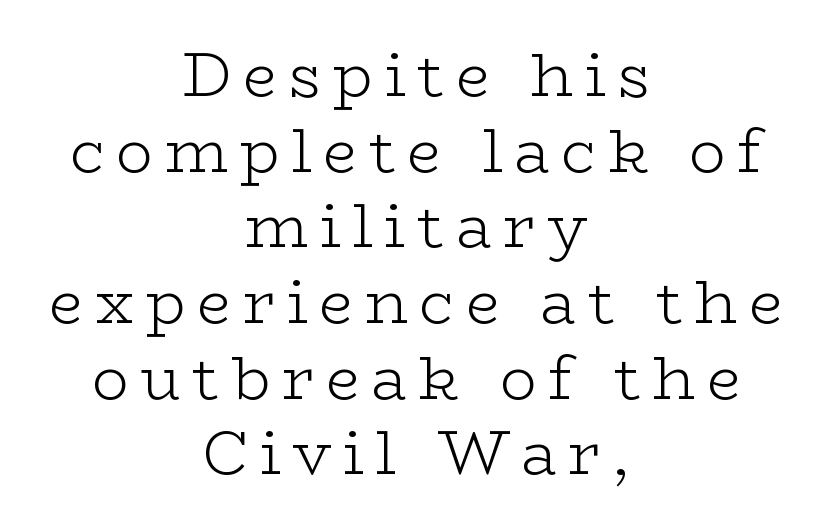
Decoration check: the copy has no underline. The letters carry serifs — small finishing strokes at the ends of their stems. Posture: upright roman. The font sits on the lighter half of the weight spectrum, regular included.
